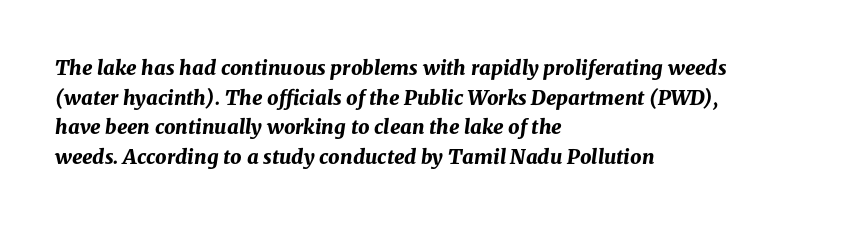
Q: Is the text bold? A: Yes.
Q: Is the text italic (slanted)? A: Yes, it leans right by about 8 degrees.
Q: Is the text underlined? A: No.
Q: How is the paragraph aligned? A: Left-aligned.
Q: Is the spacing between letters normal or unusually wide? A: Normal.
Q: Is the spacing between lines tight, normal or loose? A: Normal.
